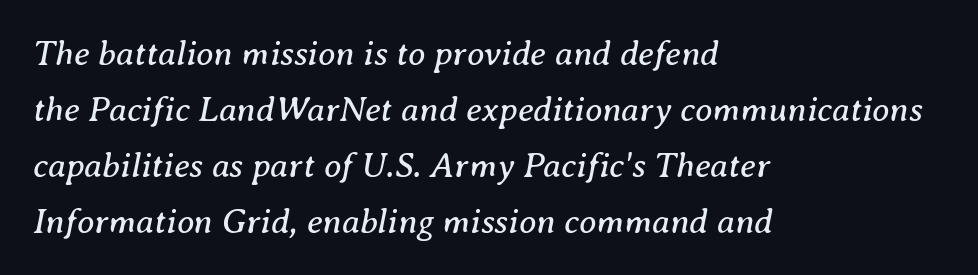
{"serif": "yes", "italic": "yes", "lean": "right", "slant_degrees": 8, "bold": "no", "weight": "regular", "width": "normal", "stroke_contrast": "medium", "x_height": "medium", "monospaced": "no", "underline": "no", "align": "left", "line_spacing": "normal", "line_spacing_ratio": 1.6, "letter_spacing": "normal", "letter_spacing_em": 0.0, "glyph_px": 35}
